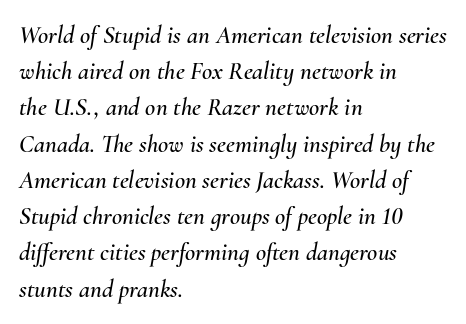
Q: Is the text italic (slanted)? A: Yes, it leans right by about 10 degrees.
Q: Is the text underlined? A: No.
Q: How is the paragraph aligned? A: Left-aligned.
Q: Is the spacing between letters normal or unusually wide? A: Normal.
Q: Is the spacing between lines tight, normal or loose? A: Normal.
